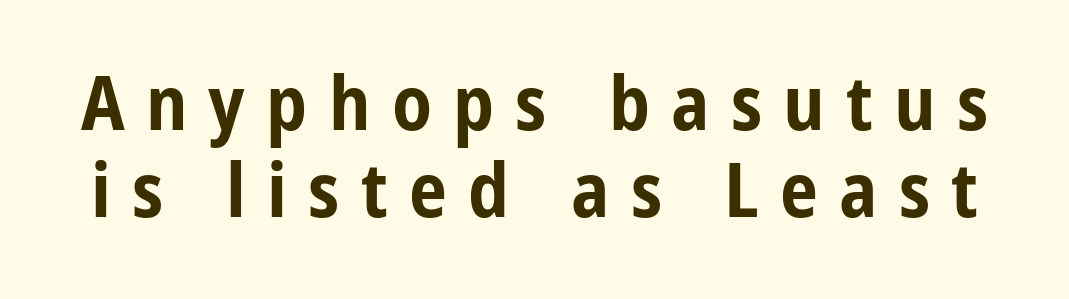
The image shows 76 px bold, condensed sans-serif type, upright; set tight line spacing (1.14x), unusually wide letter spacing (+0.28 em), not underlined; low stroke contrast and a medium x-height.
